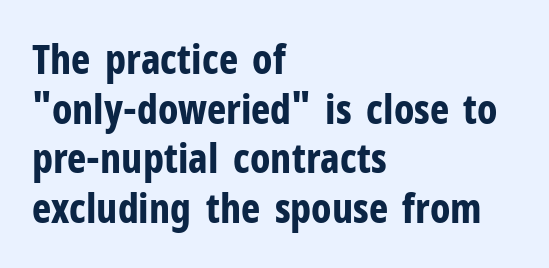
Q: Is the text bold? A: Yes.
Q: Is the text italic (slanted)? A: No, it is upright.
Q: Is the typeface a serif or a sans-serif typeface? A: Sans-serif.
Q: Is the text underlined? A: No.
Q: How is the paragraph aligned? A: Left-aligned.
Q: Is the spacing between letters normal or unusually wide? A: Normal.
Q: Width (condensed, normal, or wide)? A: Condensed.
Q: Stroke contrast? A: Low.
Q: x-height? A: Medium.
Q: Monospaced? A: No.
